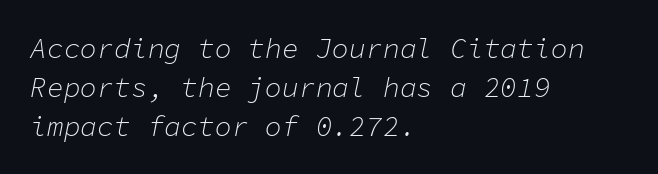
The image shows 28 px light type, italic (leaning right), monospaced; set left-aligned, normal line spacing (1.39x), normal letter spacing, not underlined; low stroke contrast and a medium x-height.
